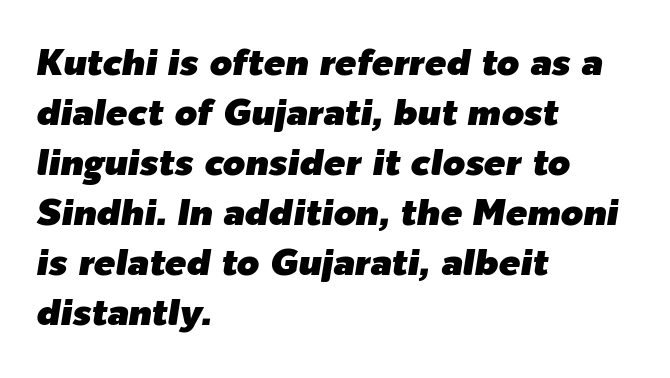
Q: Is the text italic (slanted)? A: Yes, it leans right by about 9 degrees.
Q: Is the text underlined? A: No.
Q: How is the paragraph aligned? A: Left-aligned.
Q: Is the spacing between letters normal or unusually wide? A: Normal.
Q: Is the spacing between lines tight, normal or loose? A: Normal.
Q: Width (condensed, normal, or wide)? A: Normal.
Q: Stroke contrast? A: Low.
Q: x-height? A: Medium.
Q: Monospaced? A: No.
